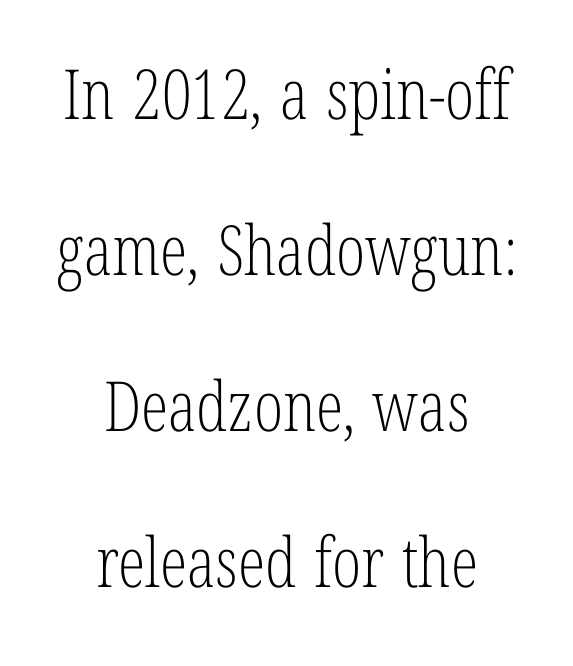
Q: Is the text bold? A: No.
Q: Is the text italic (slanted)? A: No, it is upright.
Q: Is the typeface a serif or a sans-serif typeface? A: Serif.
Q: Is the text underlined? A: No.
Q: How is the paragraph aligned? A: Centered.
Q: Is the spacing between letters normal or unusually wide? A: Normal.
Q: Is the spacing between lines tight, normal or loose? A: Loose.
Q: Width (condensed, normal, or wide)? A: Condensed.
Q: Stroke contrast? A: Low.
Q: x-height? A: Medium.
Q: Monospaced? A: No.
